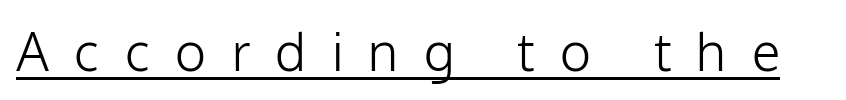
{"serif": "no", "italic": "no", "bold": "no", "weight": "light", "width": "normal", "stroke_contrast": "low", "x_height": "medium", "monospaced": "no", "underline": "yes", "letter_spacing": "wide", "letter_spacing_em": 0.48, "glyph_px": 53}
